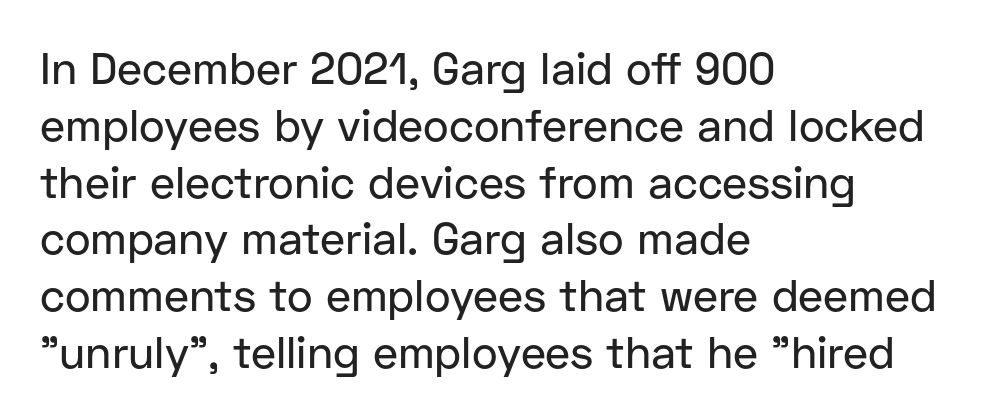
{"serif": "no", "italic": "no", "width": "normal", "stroke_contrast": "low", "x_height": "medium", "monospaced": "no", "underline": "no", "align": "left", "line_spacing": "normal", "line_spacing_ratio": 1.29, "letter_spacing": "normal", "letter_spacing_em": 0.0, "glyph_px": 44}
